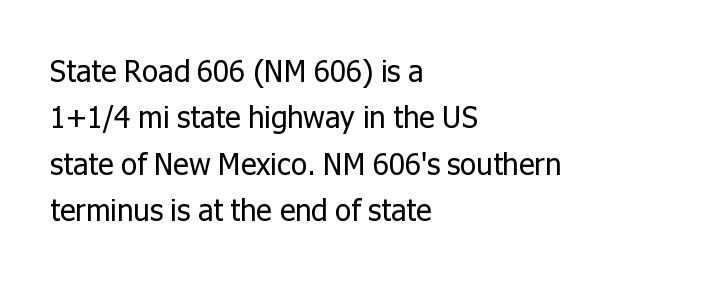
The image shows 30 px regular-weight sans-serif type, upright; set left-aligned, normal line spacing (1.55x), normal letter spacing, not underlined; low stroke contrast and a medium x-height.
